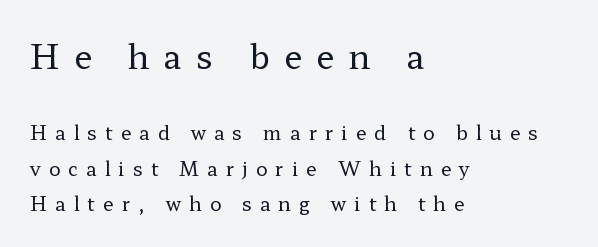
Q: Is the text bold? A: No.
Q: Is the text italic (slanted)? A: No, it is upright.
Q: Is the typeface a serif or a sans-serif typeface? A: Serif.
Q: Is the text underlined? A: No.
Q: How is the paragraph aligned? A: Left-aligned.
Q: Is the spacing between letters normal or unusually wide? A: Unusually wide.
Q: Which block of text is set in a larger size, the first (top) or the second (bottom)? A: The first (top) one.
Q: Width (condensed, normal, or wide)? A: Wide.
Q: Stroke contrast? A: Low.
Q: x-height? A: Medium.
Q: Monospaced? A: No.
